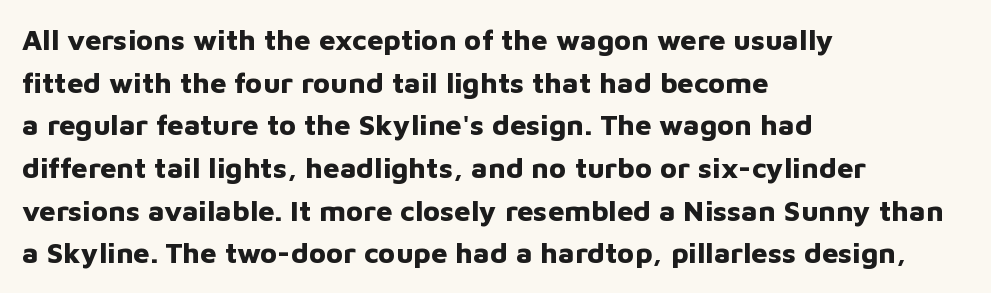
{"serif": "no", "italic": "no", "bold": "yes", "weight": "bold", "width": "normal", "stroke_contrast": "low", "x_height": "medium", "monospaced": "no", "underline": "no", "align": "left", "line_spacing": "normal", "line_spacing_ratio": 1.47, "letter_spacing": "normal", "letter_spacing_em": 0.0, "glyph_px": 29}
